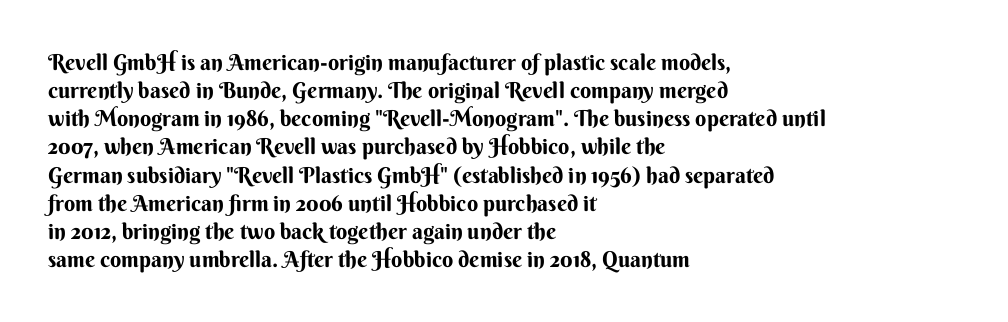
The passage is arranged the way most books set body copy — flush left. No word sits above an underline. Nobody touched the tracking dial on this one. Stroke thickness is high; the sample reads as a true bold.
